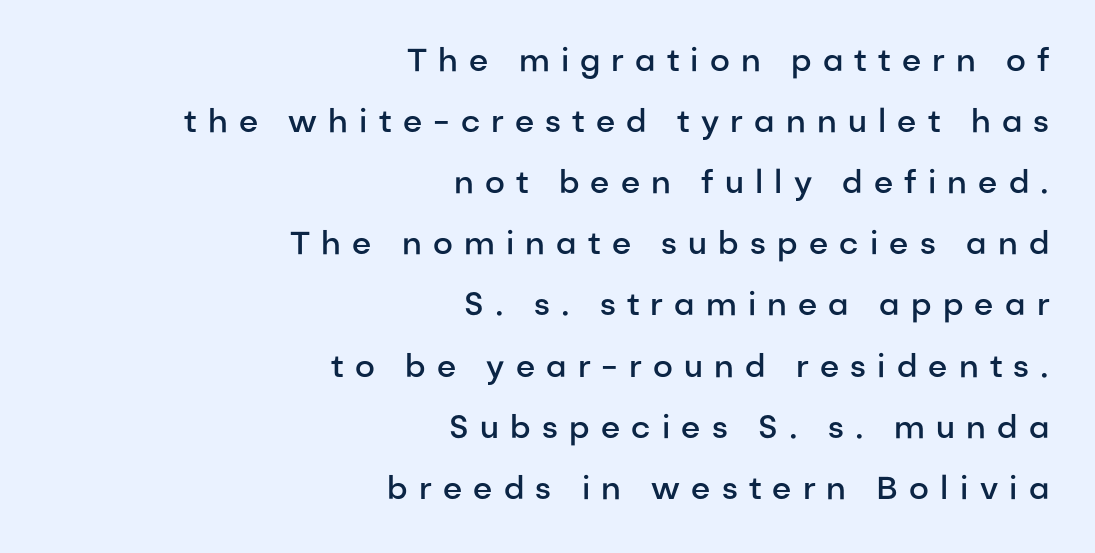
{"serif": "no", "italic": "no", "bold": "semi", "weight": "semibold", "width": "normal", "stroke_contrast": "low", "x_height": "medium", "monospaced": "no", "underline": "no", "align": "right", "line_spacing": "loose", "line_spacing_ratio": 1.91, "letter_spacing": "wide", "letter_spacing_em": 0.35, "glyph_px": 32}
